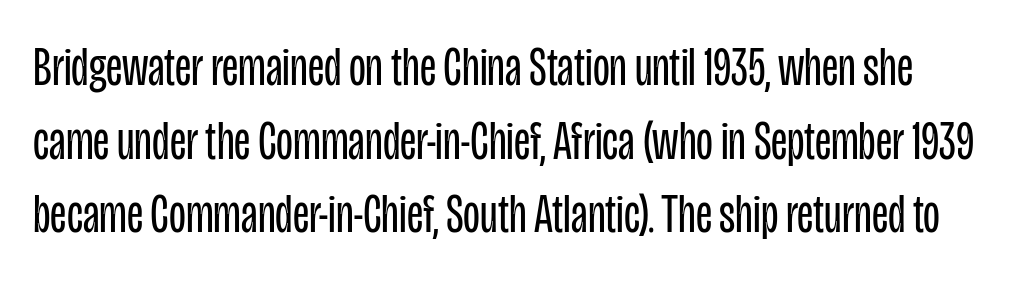
{"serif": "no", "italic": "no", "bold": "no", "weight": "regular", "width": "condensed", "stroke_contrast": "low", "x_height": "large", "monospaced": "no", "underline": "no", "line_spacing": "normal", "line_spacing_ratio": 1.34, "letter_spacing": "normal", "letter_spacing_em": 0.0, "glyph_px": 55}
